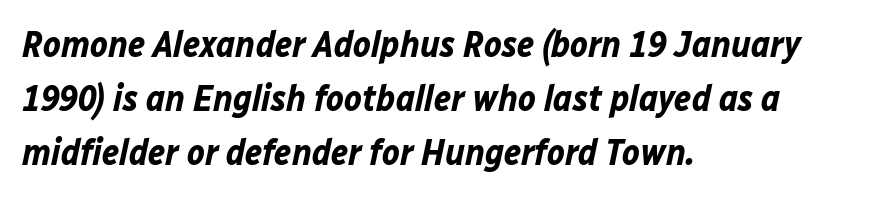
Is this a fixed-width face? No — the glyphs have proportional, varying widths. Inter-character spacing is left at the font's built-in metrics. Students, observe: this is what conventionally led text looks like. Notice how the stems are inclined rather than vertical — that's the hallmark of italics. Does the copy run flush right? No — it runs flush left.
